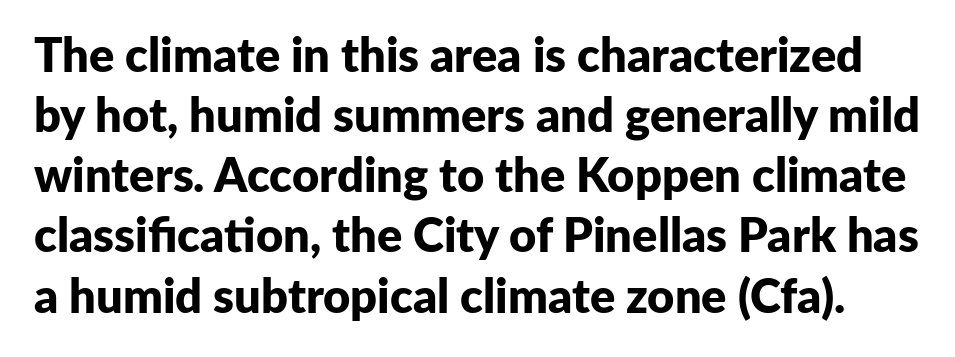
{"serif": "no", "italic": "no", "bold": "yes", "weight": "bold", "width": "normal", "stroke_contrast": "low", "x_height": "medium", "monospaced": "no", "underline": "no", "line_spacing": "normal", "line_spacing_ratio": 1.28, "letter_spacing": "normal", "letter_spacing_em": 0.0, "glyph_px": 47}
